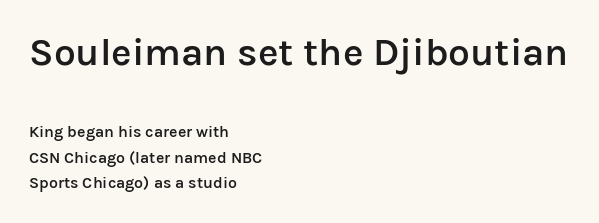
Scale decreases going downward across the two blocks. Just letters on the line, the space beneath them empty. Compared with a centered layout, this one pins lines to the left instead. You can tell it's not italic because the verticals are truly vertical.
